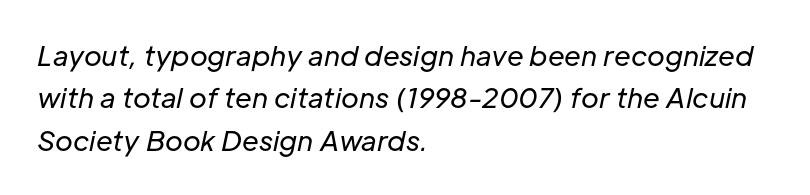
This sample uses an oblique cut, with every glyph tilted off the vertical. Honestly, the letter spacing is just normal — you wouldn't notice it. Leading matches the norm, producing a regular column. Lines of text with bare space underneath.
